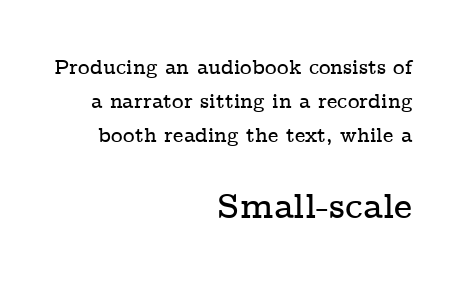
Summary of vertical rhythm: regular, with standard interline spacing. Is there any slant? The stems are plumb. Think of a printed novel: that variable character pitch is what you see here. Typeset ragged left — the right edge is the straight one.
